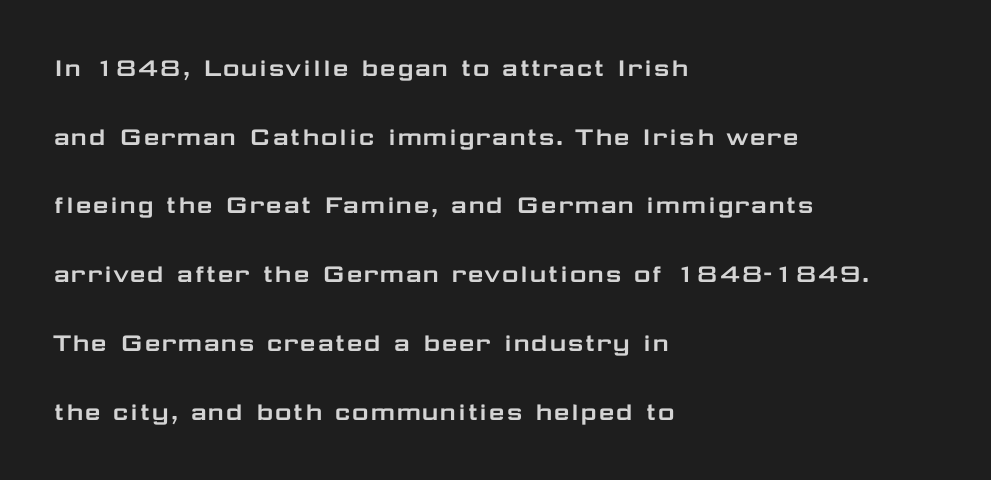
Q: Is the text italic (slanted)? A: No, it is upright.
Q: Is the typeface a serif or a sans-serif typeface? A: Sans-serif.
Q: Is the text underlined? A: No.
Q: How is the paragraph aligned? A: Left-aligned.
Q: Is the spacing between letters normal or unusually wide? A: Normal.
Q: Is the spacing between lines tight, normal or loose? A: Loose.
Q: Width (condensed, normal, or wide)? A: Wide.
Q: Stroke contrast? A: Low.
Q: x-height? A: Medium.
Q: Monospaced? A: No.
